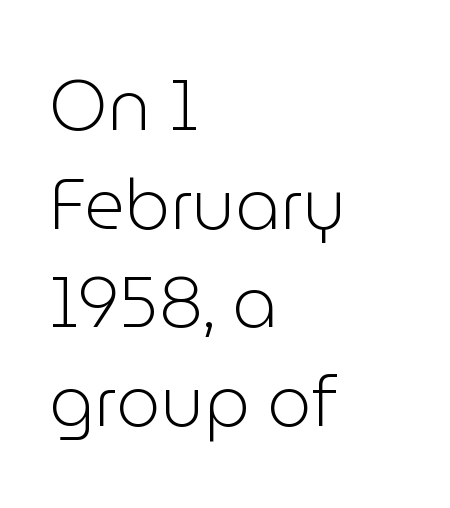
Q: Is the text bold? A: No.
Q: Is the text italic (slanted)? A: No, it is upright.
Q: Is the typeface a serif or a sans-serif typeface? A: Sans-serif.
Q: Is the text underlined? A: No.
Q: How is the paragraph aligned? A: Left-aligned.
Q: Is the spacing between letters normal or unusually wide? A: Normal.
Q: Is the spacing between lines tight, normal or loose? A: Normal.
Q: Width (condensed, normal, or wide)? A: Normal.
Q: Stroke contrast? A: Low.
Q: x-height? A: Medium.
Q: Monospaced? A: No.
